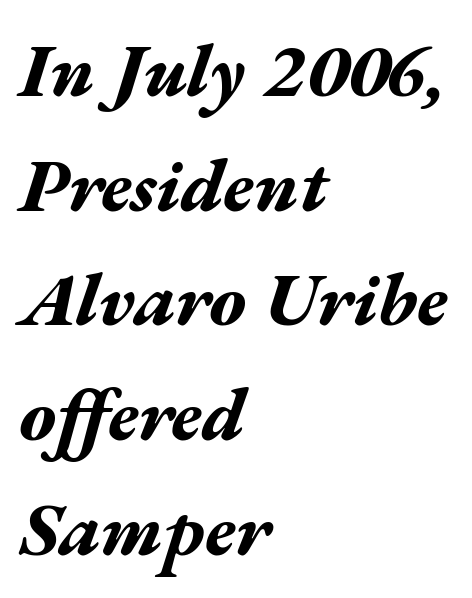
{"italic": "yes", "lean": "right", "slant_degrees": 17, "bold": "yes", "weight": "bold", "width": "wide", "stroke_contrast": "medium", "x_height": "medium", "monospaced": "no", "underline": "no", "align": "left", "line_spacing": "normal", "line_spacing_ratio": 1.53, "letter_spacing": "normal", "letter_spacing_em": 0.0, "glyph_px": 75}
